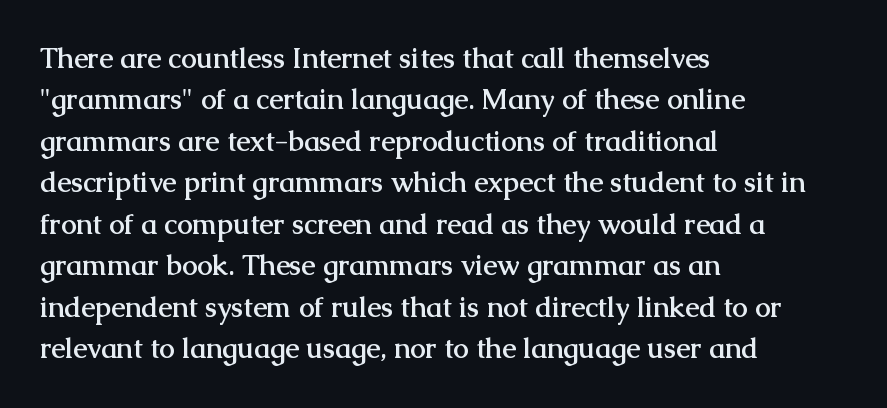
{"serif": "yes", "italic": "no", "bold": "yes", "weight": "semibold", "width": "normal", "stroke_contrast": "medium", "x_height": "medium", "monospaced": "no", "underline": "no", "align": "left", "line_spacing": "normal", "line_spacing_ratio": 1.48, "letter_spacing": "normal", "letter_spacing_em": 0.0, "glyph_px": 28}
